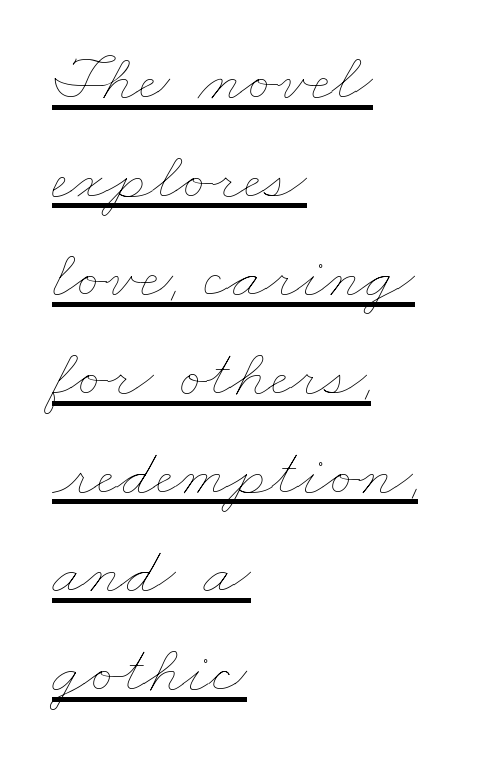
Q: Is the text bold? A: No.
Q: Is the text underlined? A: Yes.
Q: How is the paragraph aligned? A: Left-aligned.
Q: Is the spacing between letters normal or unusually wide? A: Normal.
Q: Is the spacing between lines tight, normal or loose? A: Normal.
Q: Width (condensed, normal, or wide)? A: Wide.
Q: Stroke contrast? A: Low.
Q: x-height? A: Small.
Q: Monospaced? A: No.
